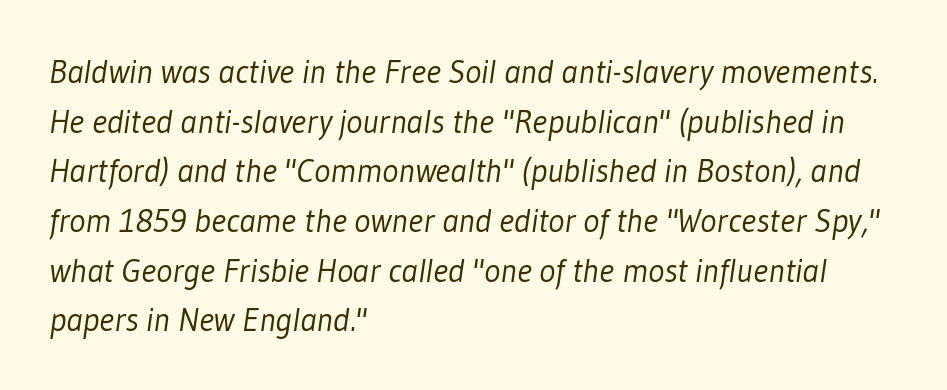
{"serif": "no", "bold": "no", "weight": "light", "width": "condensed", "stroke_contrast": "low", "x_height": "medium", "monospaced": "no", "underline": "no", "align": "left", "line_spacing": "normal", "line_spacing_ratio": 1.46, "letter_spacing": "normal", "letter_spacing_em": 0.0, "glyph_px": 34}
